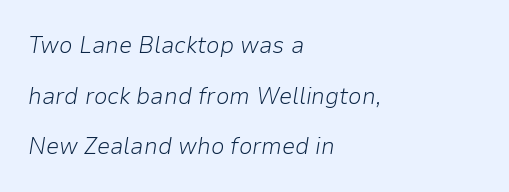
Weight: in the light-to-regular range. All the whitespace from short lines collects on the right. Check the space under the baseline: it is left empty. Designer's note — italics engaged. Whoever set this chose breathing room over compactness in the vertical rhythm. Observe the ordinary spacing: letters are neighbours, not strangers.
